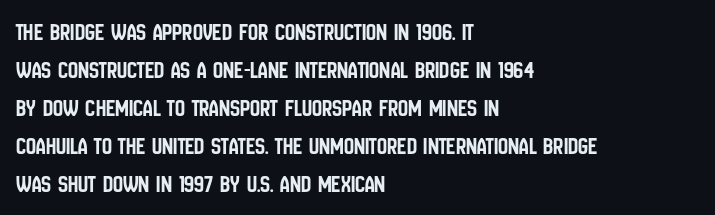
The image shows 25 px text type, upright; set left-aligned, normal line spacing (1.52x), normal letter spacing, not underlined.
